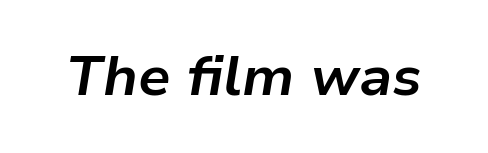
Q: Is the text bold? A: Yes.
Q: Is the text italic (slanted)? A: Yes, it leans right by about 9 degrees.
Q: Is the text underlined? A: No.
Q: Is the spacing between letters normal or unusually wide? A: Normal.
Q: Width (condensed, normal, or wide)? A: Normal.
Q: Stroke contrast? A: Low.
Q: x-height? A: Medium.
Q: Monospaced? A: No.
